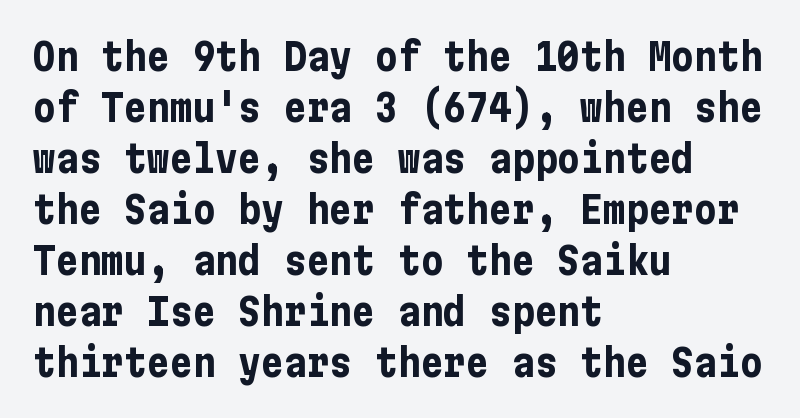
If you drew a ruler down the left edge, every line would touch it. A normal amount of white space separates one row of letters from the next. These lines were composed using upright roman letters. Check under the words: just untouched page. Typesetter's note: full bold, strokes at maximum text heaviness.
